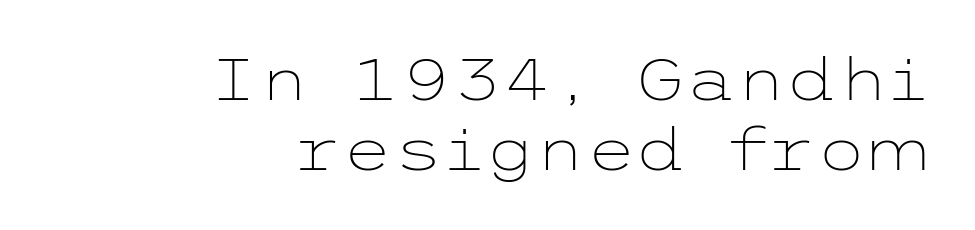
Think standard paragraph weight, or any step lighter than that. Standard letterfit; no display-style spreading of the glyphs. Posture: upright roman. These lines are composed in type without serifs. Any mark beneath the type? The region is blank.
